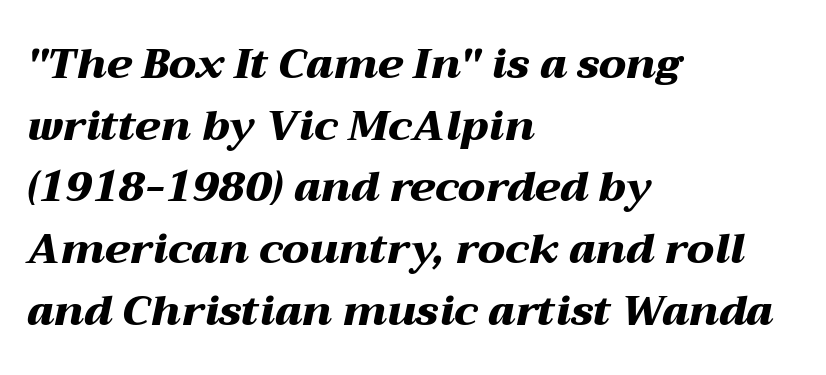
What stands out about the letter spacing? Nothing — it is the standard amount. Here the designer chose a conventional face with non-uniform glyph widths. Line starts are locked; line ends wander. Lines of text with bare space underneath. Baseline-to-baseline distance is the conventional proportion of letter height. These lines were composed using italics.
